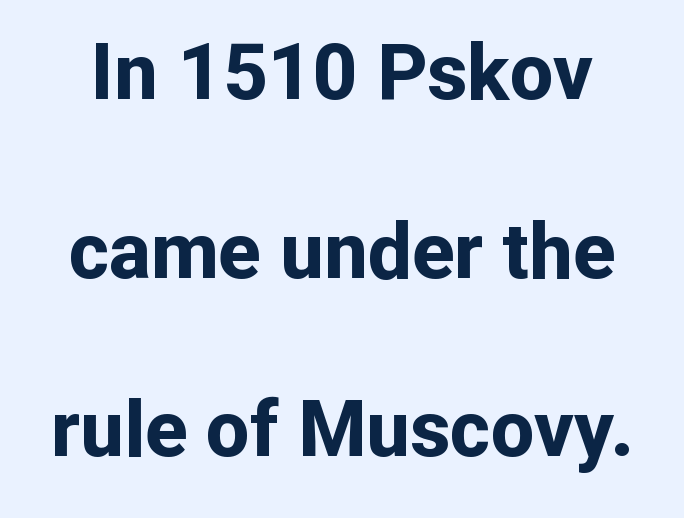
{"serif": "no", "italic": "no", "bold": "yes", "weight": "bold", "width": "normal", "stroke_contrast": "low", "x_height": "medium", "monospaced": "no", "underline": "no", "line_spacing": "loose", "line_spacing_ratio": 2.29, "letter_spacing": "normal", "letter_spacing_em": 0.0, "glyph_px": 78}
